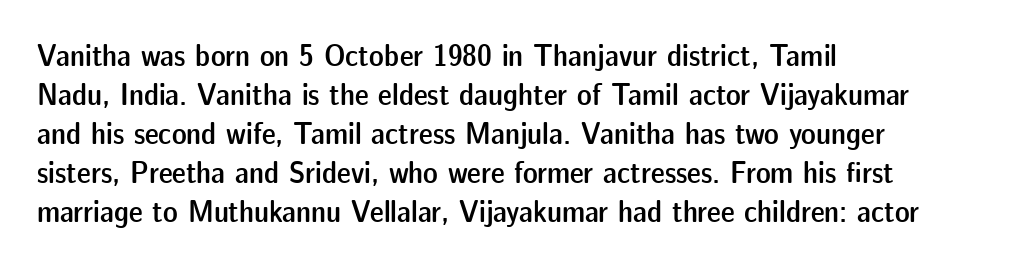
The image shows 31 px semibold sans-serif type, upright; set left-aligned, normal line spacing (1.26x), normal letter spacing, not underlined; low stroke contrast and a medium x-height.
